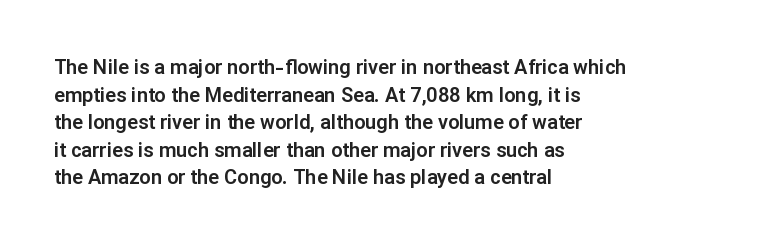
{"italic": "no", "underline": "no", "align": "left", "line_spacing": "normal", "line_spacing_ratio": 1.38, "letter_spacing": "normal", "letter_spacing_em": 0.0, "glyph_px": 20}
